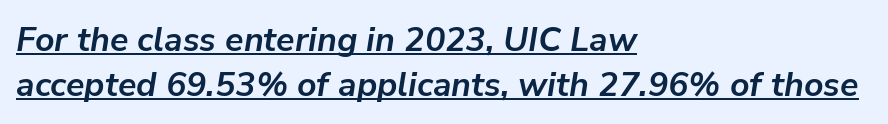
{"italic": "yes", "lean": "right", "slant_degrees": 9, "bold": "yes", "weight": "semibold", "width": "normal", "stroke_contrast": "low", "x_height": "medium", "monospaced": "no", "underline": "yes", "align": "left", "line_spacing": "normal", "line_spacing_ratio": 1.31, "letter_spacing": "normal", "letter_spacing_em": 0.0, "glyph_px": 34}
